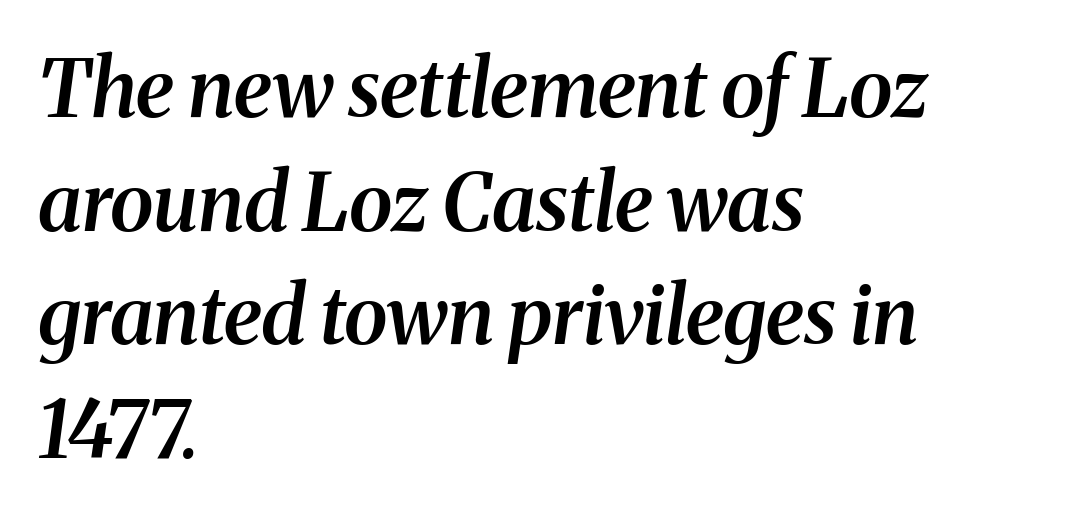
{"serif": "yes", "italic": "yes", "lean": "right", "slant_degrees": 8, "bold": "semi", "weight": "semibold", "width": "normal", "stroke_contrast": "medium", "x_height": "medium", "monospaced": "no", "underline": "no", "align": "left", "line_spacing": "normal", "line_spacing_ratio": 1.42, "letter_spacing": "normal", "letter_spacing_em": 0.0, "glyph_px": 80}
